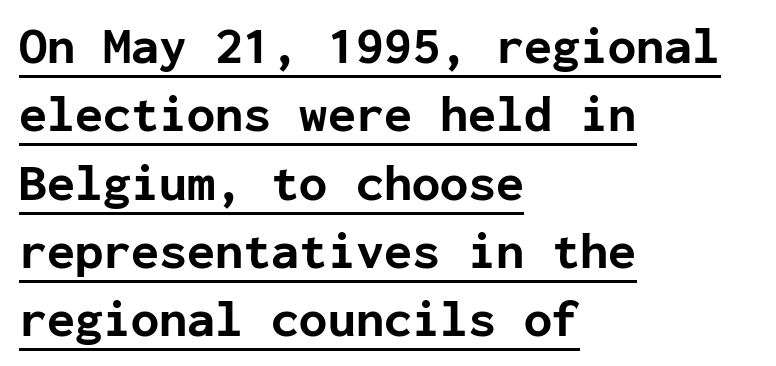
{"serif": "no", "italic": "no", "bold": "yes", "weight": "bold", "width": "normal", "stroke_contrast": "low", "x_height": "medium", "monospaced": "yes", "underline": "yes", "align": "left", "line_spacing": "normal", "line_spacing_ratio": 1.34, "letter_spacing": "normal", "letter_spacing_em": 0.0, "glyph_px": 51}
